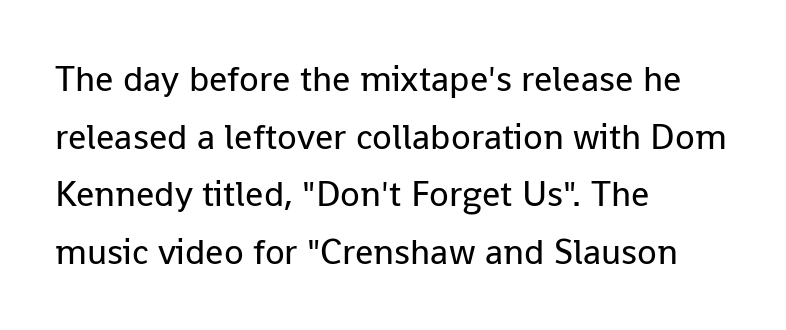
The letters stand straight up with perfectly vertical stems. This rendering features lettering with no underline. Successive baselines arrive at the customary interval. Counters stay open thanks to moderate or lighter strokes. Standard letterfit; no display-style spreading of the glyphs.
